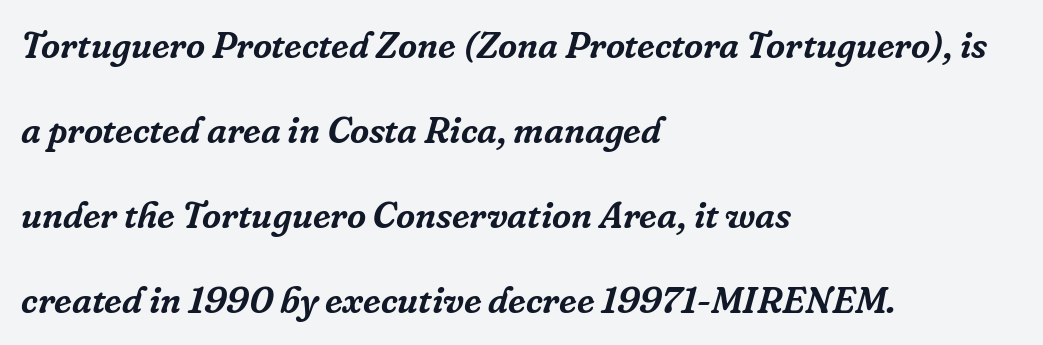
This sample uses a serif face. The space beneath each line is pristine and unruled. This is oblique type, the kind used for emphasis or titles. Line starts are locked; line ends wander. Tracking here is standard; glyphs follow each other at the usual distance. The passage shown is typed in a proportional face where columns would drift.
